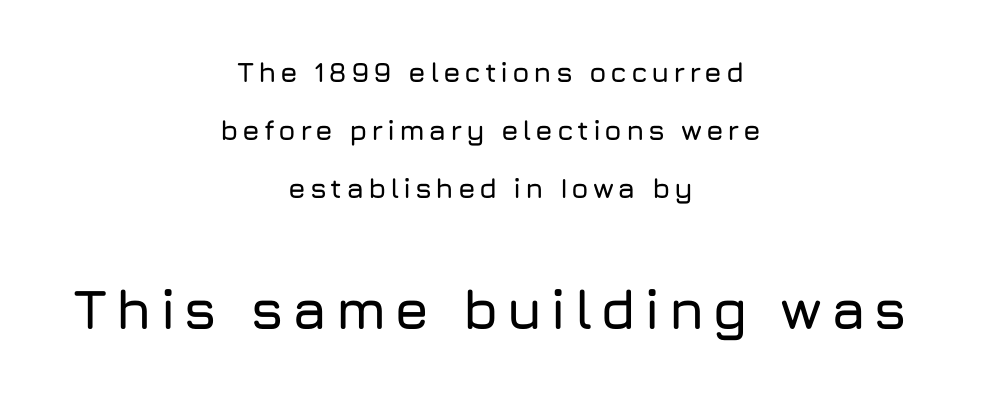
This sample trades compactness for vertical openness between lines. Compared with a flush-left layout, this one balances lines on the center instead. The typography opts for an upright posture over an oblique one. The designer gave the closing block more size than the opening block. Varying glyph widths throughout — classic text-font behaviour. Honestly, there is no underline to notice here at all.
